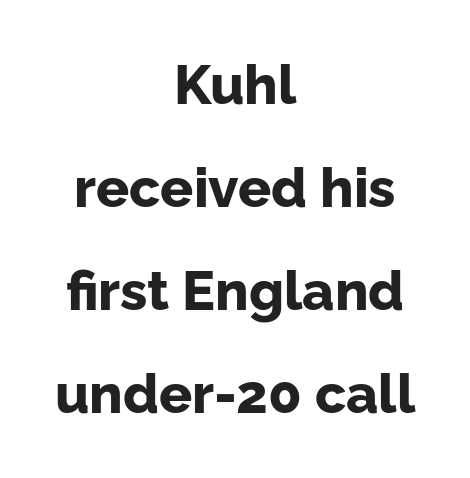
{"serif": "no", "italic": "no", "bold": "yes", "weight": "bold", "width": "normal", "stroke_contrast": "low", "x_height": "medium", "monospaced": "no", "underline": "no", "align": "center", "line_spacing_ratio": 1.87, "letter_spacing": "normal", "letter_spacing_em": 0.0, "glyph_px": 55}
